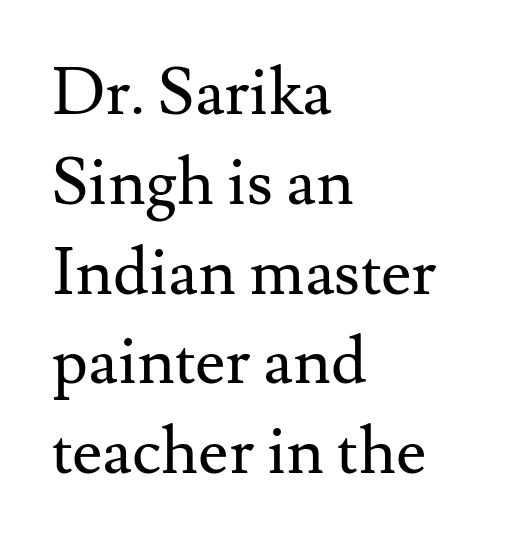
Q: Is the text bold? A: No.
Q: Is the text italic (slanted)? A: No, it is upright.
Q: Is the typeface a serif or a sans-serif typeface? A: Serif.
Q: Is the text underlined? A: No.
Q: How is the paragraph aligned? A: Left-aligned.
Q: Is the spacing between letters normal or unusually wide? A: Normal.
Q: Is the spacing between lines tight, normal or loose? A: Normal.
Q: Width (condensed, normal, or wide)? A: Normal.
Q: Stroke contrast? A: Medium.
Q: x-height? A: Small.
Q: Monospaced? A: No.
